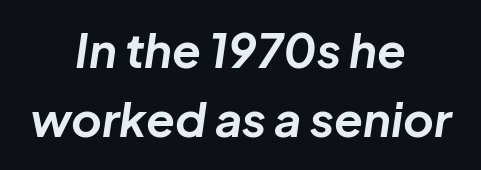
Q: Is the text bold? A: Yes.
Q: Is the text italic (slanted)? A: Yes, it leans right by about 8 degrees.
Q: Is the text underlined? A: No.
Q: How is the paragraph aligned? A: Centered.
Q: Is the spacing between letters normal or unusually wide? A: Normal.
Q: Is the spacing between lines tight, normal or loose? A: Normal.
Q: Width (condensed, normal, or wide)? A: Normal.
Q: Stroke contrast? A: Low.
Q: x-height? A: Medium.
Q: Monospaced? A: No.
